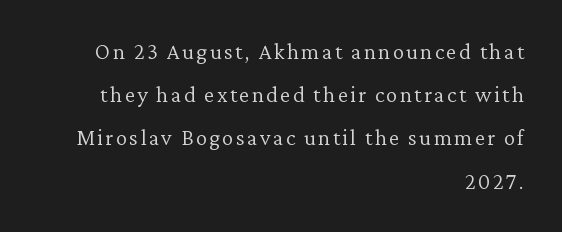
Does the copy run flush right? Yes — the right margin is perfectly even. Nope, not italic — everything's standing straight. No letter is thick-stroked: the sample isn't bold. Descenders hang freely into open space.
